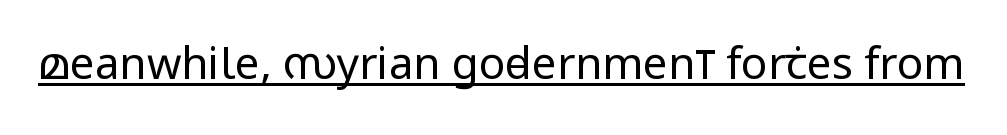
Q: Is the text bold? A: No.
Q: Is the text italic (slanted)? A: No, it is upright.
Q: Is the typeface a serif or a sans-serif typeface? A: Sans-serif.
Q: Is the text underlined? A: Yes.
Q: Is the spacing between letters normal or unusually wide? A: Normal.
Q: Width (condensed, normal, or wide)? A: Condensed.
Q: Stroke contrast? A: Low.
Q: x-height? A: Large.
Q: Monospaced? A: No.
